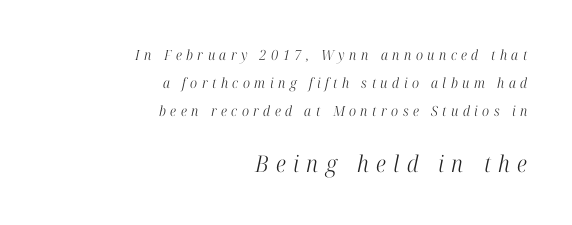
This sample is right-justified, so line beginnings fall wherever the words allow. Is the stroke heavy? The answer is a plain regular-or-lighter. One glance says open: line gaps are wider than usual. Bare-footed words on every line. The face used here appears at its bigger size in the lower chunk. Tracking value appears strongly positive — letters spread wide.
